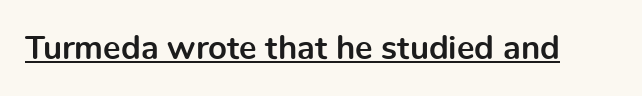
{"serif": "no", "italic": "no", "bold": "yes", "weight": "bold", "width": "normal", "x_height": "medium", "monospaced": "no", "underline": "yes", "letter_spacing": "normal", "letter_spacing_em": 0.0, "glyph_px": 33}
